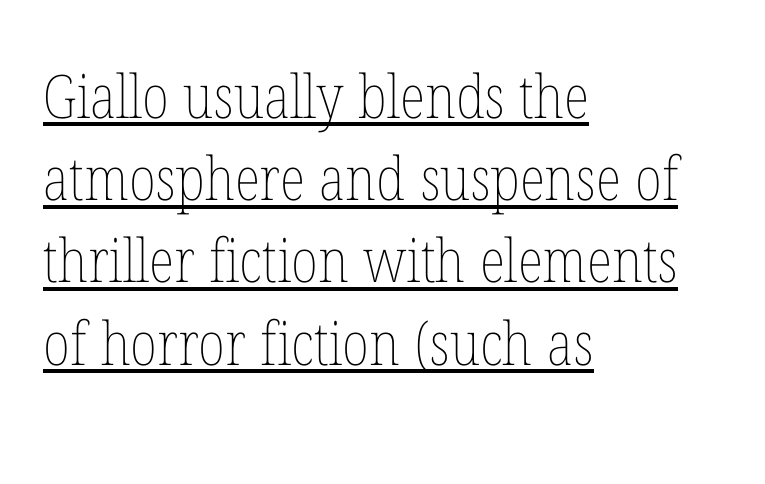
The image shows 60 px thin, condensed type, upright; set left-aligned, normal line spacing (1.37x), normal letter spacing, underlined; low stroke contrast and a medium x-height.
